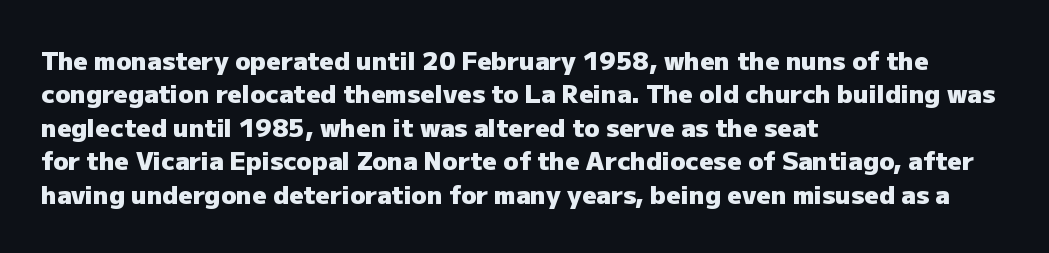
Q: Is the text bold? A: Yes.
Q: Is the text italic (slanted)? A: No, it is upright.
Q: Is the text underlined? A: No.
Q: How is the paragraph aligned? A: Left-aligned.
Q: Is the spacing between letters normal or unusually wide? A: Normal.
Q: Is the spacing between lines tight, normal or loose? A: Normal.
